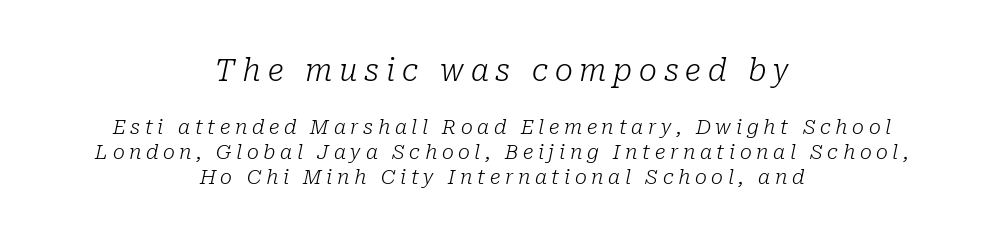
{"serif": "yes", "italic": "yes", "lean": "right", "slant_degrees": 10, "bold": "no", "weight": "light", "width": "normal", "stroke_contrast": "low", "x_height": "medium", "monospaced": "no", "underline": "no", "align": "center", "line_spacing": "normal", "line_spacing_ratio": 1.26, "letter_spacing": "wide", "letter_spacing_em": 0.23, "larger_block": "first", "size_ratio": 1.5, "glyph_px": 30}
